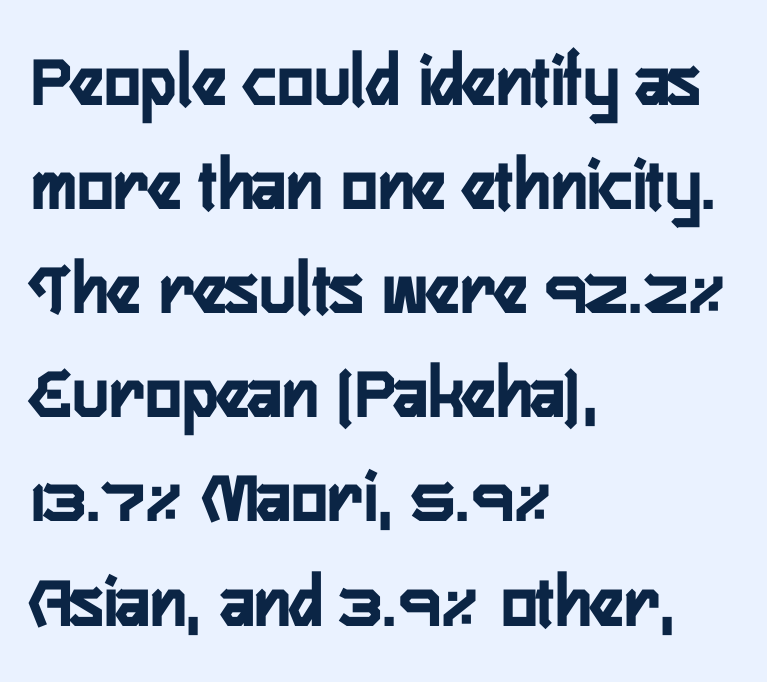
Q: Is the text italic (slanted)? A: No, it is upright.
Q: Is the typeface a serif or a sans-serif typeface? A: Sans-serif.
Q: Is the text underlined? A: No.
Q: How is the paragraph aligned? A: Left-aligned.
Q: Is the spacing between letters normal or unusually wide? A: Normal.
Q: Is the spacing between lines tight, normal or loose? A: Normal.
Q: Width (condensed, normal, or wide)? A: Condensed.
Q: Stroke contrast? A: Low.
Q: x-height? A: Medium.
Q: Monospaced? A: No.
